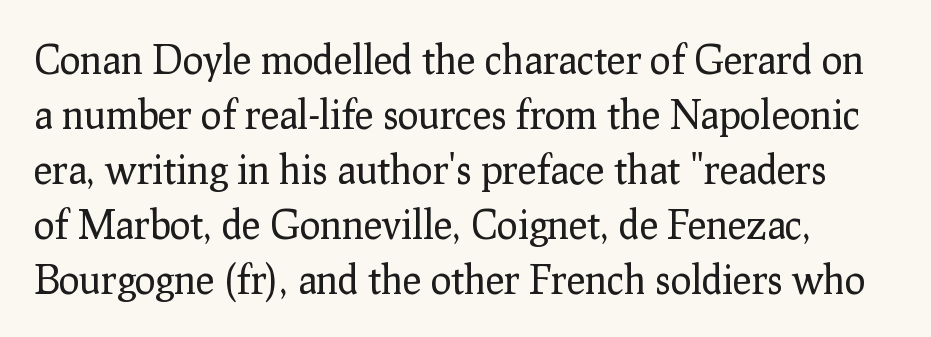
{"serif": "yes", "italic": "no", "bold": "no", "weight": "regular", "width": "normal", "stroke_contrast": "low", "x_height": "medium", "monospaced": "no", "underline": "no", "line_spacing": "normal", "line_spacing_ratio": 1.41, "letter_spacing": "normal", "letter_spacing_em": 0.0, "glyph_px": 39}
